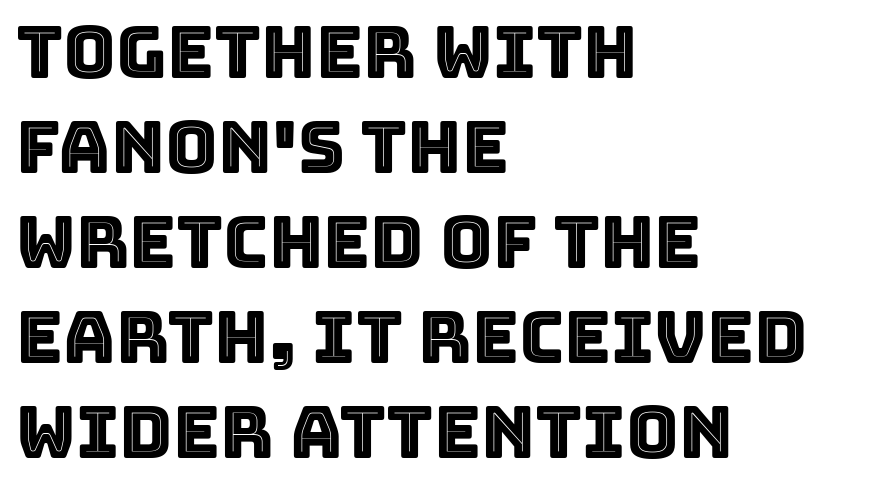
Q: Is the text italic (slanted)? A: No, it is upright.
Q: Is the text underlined? A: No.
Q: How is the paragraph aligned? A: Left-aligned.
Q: Is the spacing between letters normal or unusually wide? A: Normal.
Q: Is the spacing between lines tight, normal or loose? A: Normal.
Q: Width (condensed, normal, or wide)? A: Normal.
Q: x-height? A: Large.
Q: Monospaced? A: No.
